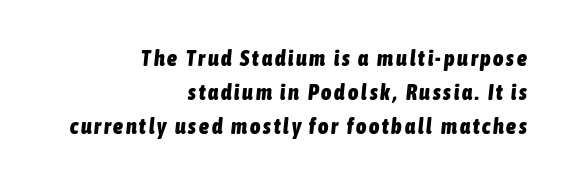
The image shows 22 px bold type, italic (leaning right); set right-aligned, normal line spacing (1.55x), not underlined.
